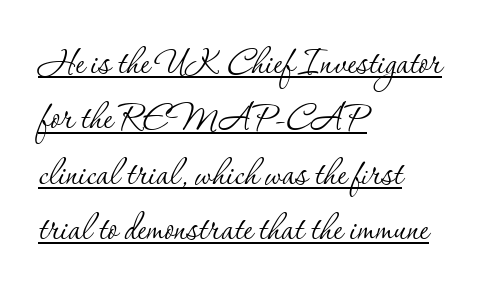
{"serif": "yes", "bold": "no", "weight": "thin", "width": "normal", "stroke_contrast": "low", "x_height": "small", "monospaced": "no", "underline": "yes", "align": "left", "line_spacing_ratio": 1.23, "letter_spacing": "normal", "letter_spacing_em": 0.0, "glyph_px": 45}
